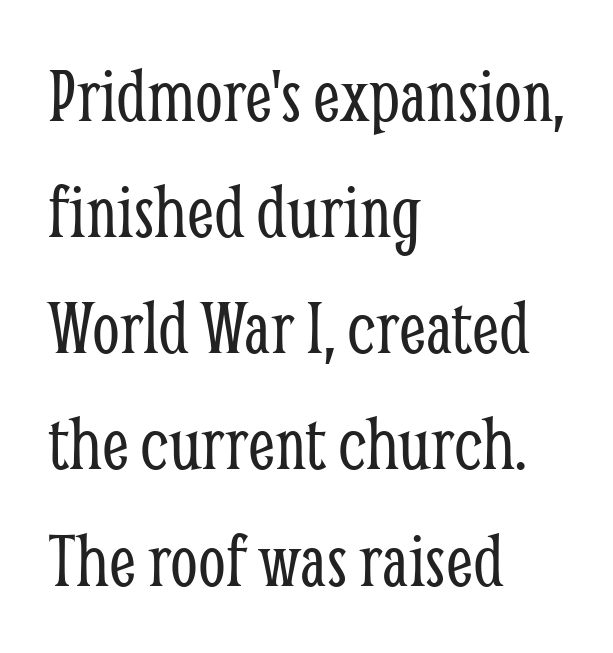
The image shows 79 px light, condensed serif type, upright; set left-aligned, normal line spacing (1.47x), normal letter spacing, not underlined; low stroke contrast and a medium x-height.
